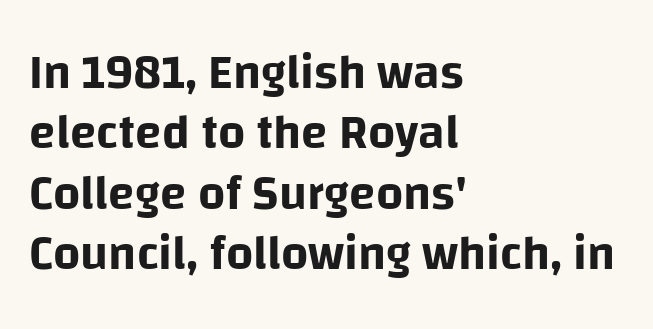
The image shows 48 px sans-serif type, upright; set left-aligned, normal line spacing (1.26x), normal letter spacing, not underlined; low stroke contrast and a large x-height.
